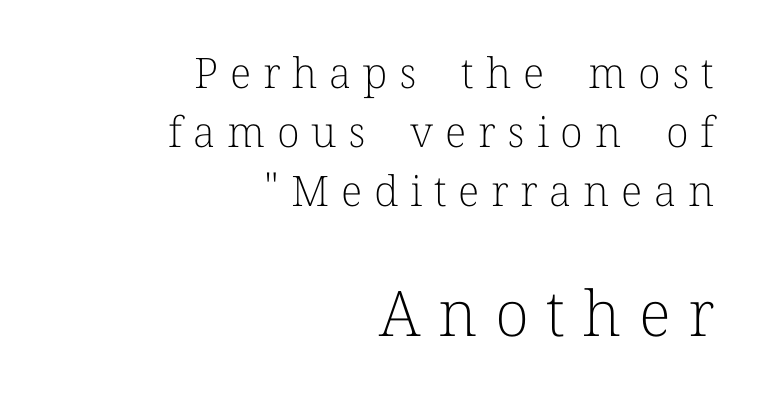
Q: Is the text bold? A: No.
Q: Is the text italic (slanted)? A: No, it is upright.
Q: Is the typeface a serif or a sans-serif typeface? A: Serif.
Q: Is the text underlined? A: No.
Q: How is the paragraph aligned? A: Right-aligned.
Q: Is the spacing between letters normal or unusually wide? A: Unusually wide.
Q: Is the spacing between lines tight, normal or loose? A: Normal.
Q: Which block of text is set in a larger size, the first (top) or the second (bottom)? A: The second (bottom) one.
Q: Width (condensed, normal, or wide)? A: Normal.
Q: Stroke contrast? A: Low.
Q: x-height? A: Medium.
Q: Monospaced? A: No.
